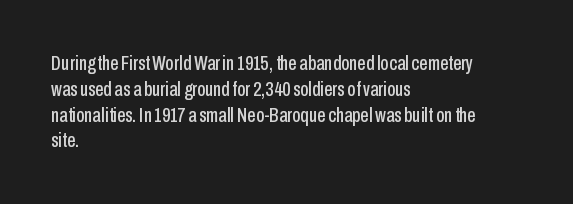
Underline: absent. This rendering uses left alignment, leaving the right contour irregular. A typesetter would mark this as roman, not italic. In terms of letterspacing, this is plain default setting.
